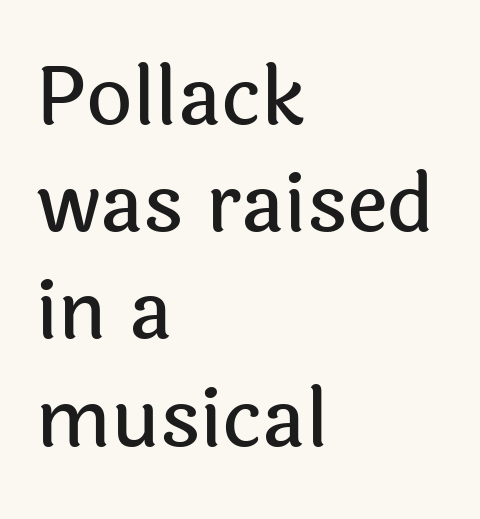
Q: Is the text italic (slanted)? A: No, it is upright.
Q: Is the typeface a serif or a sans-serif typeface? A: Sans-serif.
Q: Is the text underlined? A: No.
Q: How is the paragraph aligned? A: Left-aligned.
Q: Is the spacing between letters normal or unusually wide? A: Normal.
Q: Is the spacing between lines tight, normal or loose? A: Normal.
Q: Width (condensed, normal, or wide)? A: Normal.
Q: x-height? A: Medium.
Q: Monospaced? A: No.
